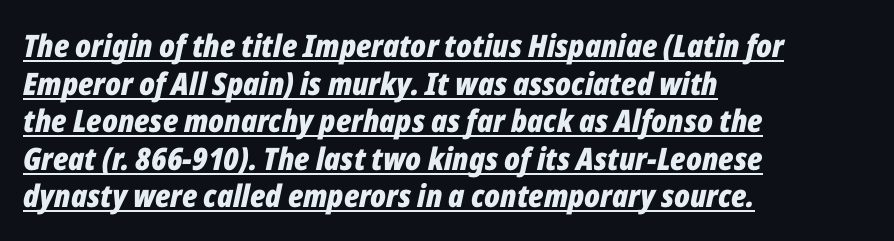
The image shows 31 px bold, condensed type, italic (leaning right); set left-aligned, line spacing 1.21x, normal letter spacing, underlined; low stroke contrast and a medium x-height.
